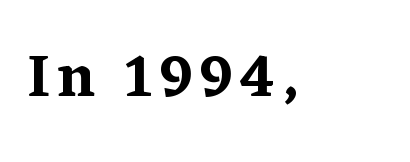
{"serif": "yes", "italic": "no", "width": "normal", "stroke_contrast": "low", "x_height": "medium", "monospaced": "no", "underline": "no", "glyph_px": 60}
